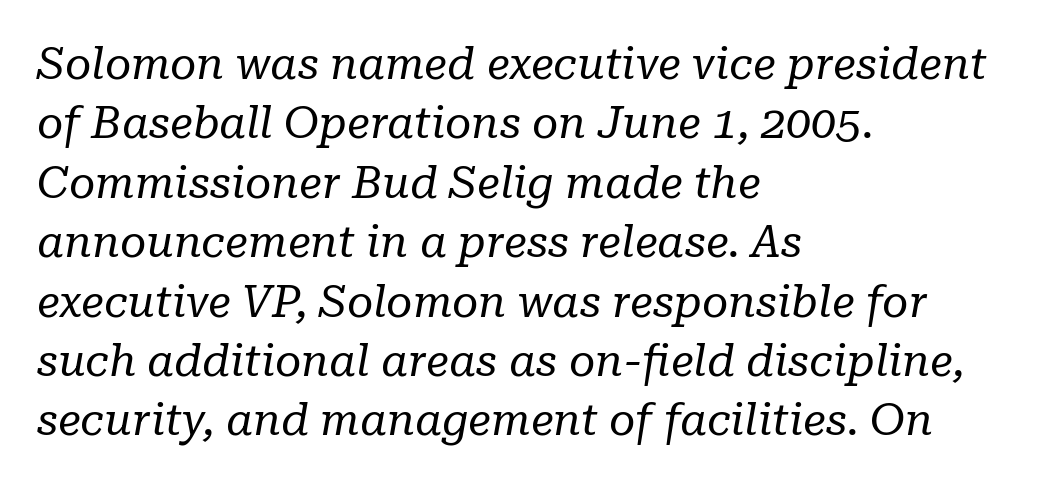
Q: Is the text bold? A: No.
Q: Is the text italic (slanted)? A: Yes, it leans right by about 10 degrees.
Q: Is the typeface a serif or a sans-serif typeface? A: Serif.
Q: Is the text underlined? A: No.
Q: How is the paragraph aligned? A: Left-aligned.
Q: Is the spacing between letters normal or unusually wide? A: Normal.
Q: Is the spacing between lines tight, normal or loose? A: Normal.
Q: Width (condensed, normal, or wide)? A: Normal.
Q: Stroke contrast? A: Low.
Q: x-height? A: Medium.
Q: Monospaced? A: No.
